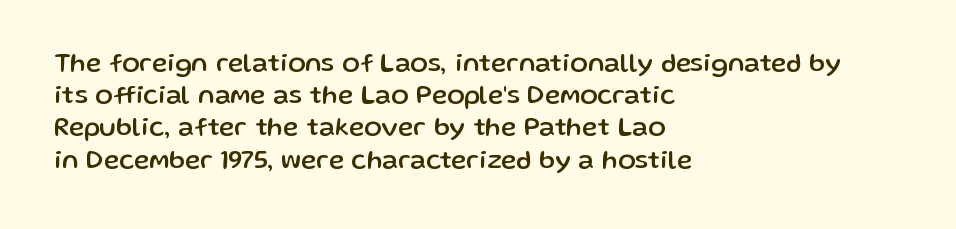
You could call the tracking neutral — neither tight nor loose. Posture: upright roman. Which margin do the lines hug? The left one — the right edge is uneven. Decoration check: the copy has no underline.
